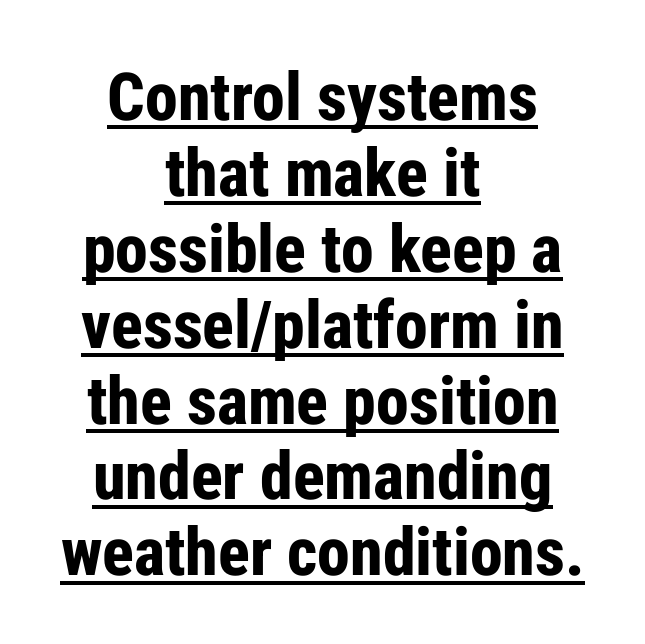
If you drew a line through each stem, it would be perfectly vertical. How are the letters spaced? Ordinarily, with no added tracking. Each glyph is drawn with heavy, bold strokes. The typesetter has applied underlining to the passage shown. Horizontally, the lines are justified to the midpoint only.
